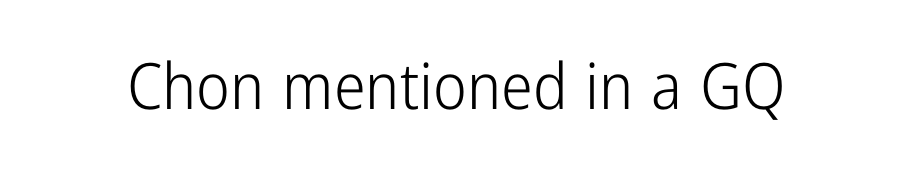
{"serif": "no", "italic": "no", "bold": "no", "weight": "light", "width": "condensed", "stroke_contrast": "low", "x_height": "medium", "monospaced": "no", "underline": "no", "letter_spacing": "normal", "letter_spacing_em": 0.0, "glyph_px": 64}
